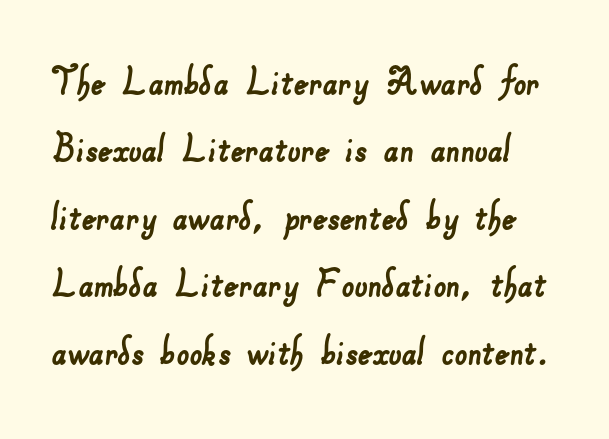
The image shows 45 px sans-serif type; set normal line spacing (1.5x), normal letter spacing, not underlined; low stroke contrast and a small x-height.
